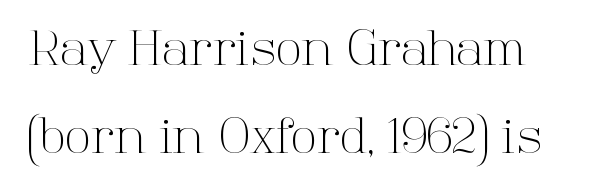
The image shows 48 px light serif type, upright; set line spacing 1.84x, normal letter spacing, not underlined; high stroke contrast and a medium x-height.
